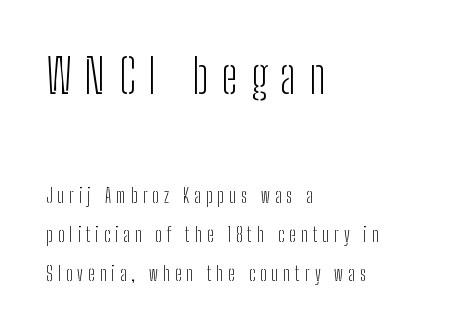
{"serif": "no", "italic": "no", "bold": "no", "weight": "light", "width": "condensed", "stroke_contrast": "low", "x_height": "medium", "monospaced": "no", "underline": "no", "align": "left", "line_spacing": "loose", "line_spacing_ratio": 2.07, "letter_spacing": "wide", "letter_spacing_em": 0.27, "larger_block": "first", "size_ratio": 2.53, "glyph_px": 48}
